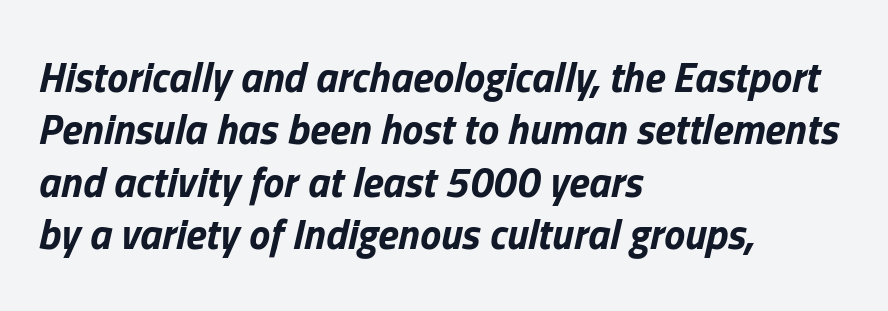
{"italic": "yes", "lean": "right", "slant_degrees": 13, "bold": "yes", "weight": "bold", "width": "normal", "stroke_contrast": "low", "x_height": "medium", "monospaced": "no", "underline": "no", "align": "left", "line_spacing": "normal", "line_spacing_ratio": 1.25, "letter_spacing": "normal", "letter_spacing_em": 0.0, "glyph_px": 42}
